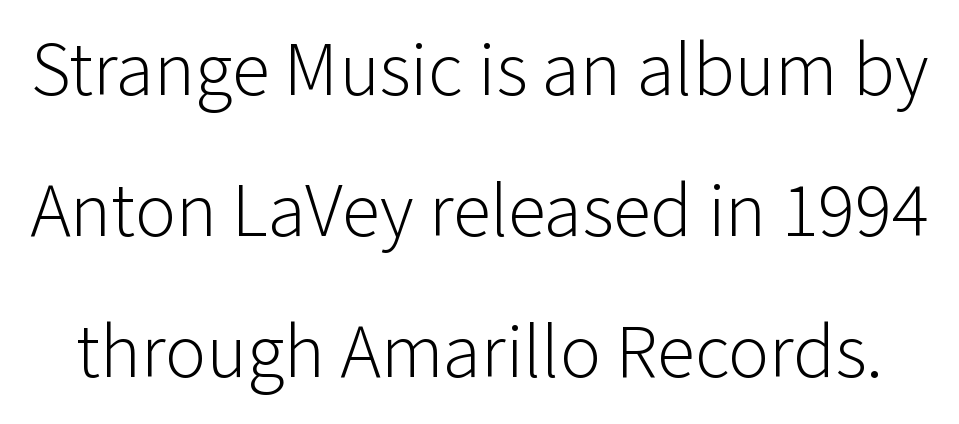
Q: Is the text bold? A: No.
Q: Is the text italic (slanted)? A: No, it is upright.
Q: Is the typeface a serif or a sans-serif typeface? A: Sans-serif.
Q: Is the text underlined? A: No.
Q: Is the spacing between letters normal or unusually wide? A: Normal.
Q: Width (condensed, normal, or wide)? A: Normal.
Q: Stroke contrast? A: Low.
Q: x-height? A: Medium.
Q: Monospaced? A: No.
